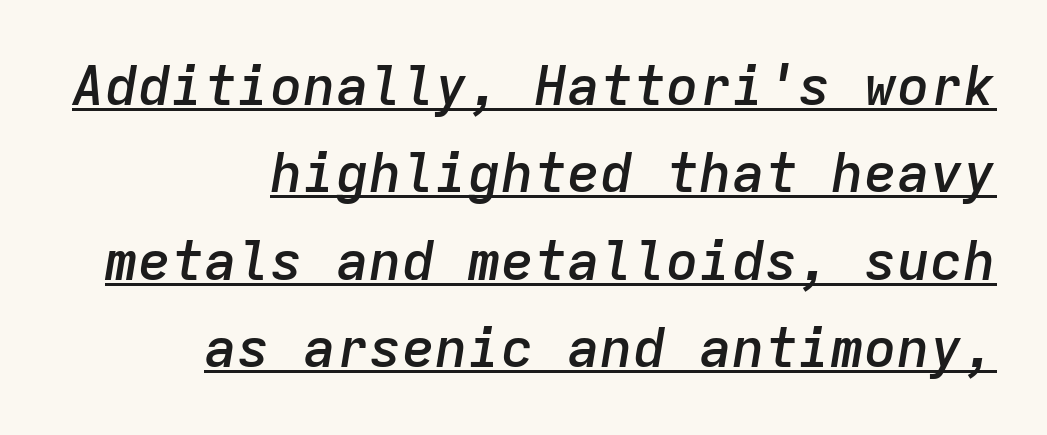
Q: Is the text bold? A: Semi-bold.
Q: Is the text italic (slanted)? A: Yes, it leans right by about 9 degrees.
Q: Is the text underlined? A: Yes.
Q: How is the paragraph aligned? A: Right-aligned.
Q: Is the spacing between letters normal or unusually wide? A: Normal.
Q: Is the spacing between lines tight, normal or loose? A: Normal.
Q: Width (condensed, normal, or wide)? A: Normal.
Q: Stroke contrast? A: Low.
Q: x-height? A: Medium.
Q: Monospaced? A: Yes.
